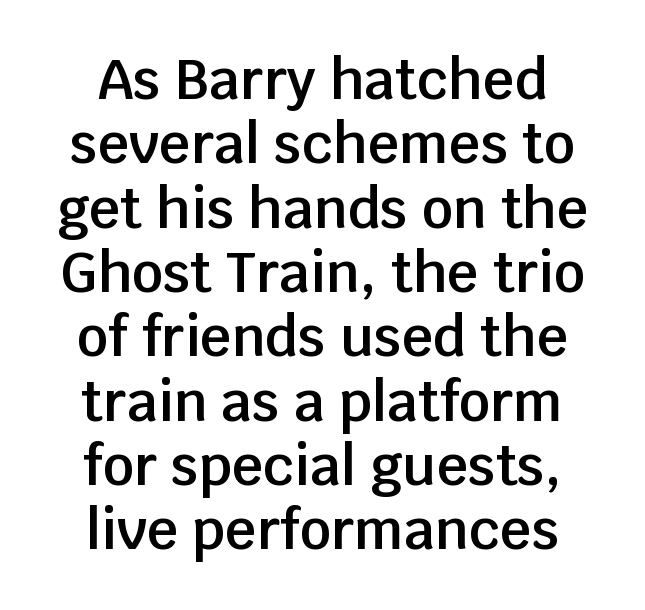
The image shows 55 px semibold sans-serif type, upright; set centered, line spacing 1.17x, normal letter spacing, not underlined; low stroke contrast and a large x-height.
